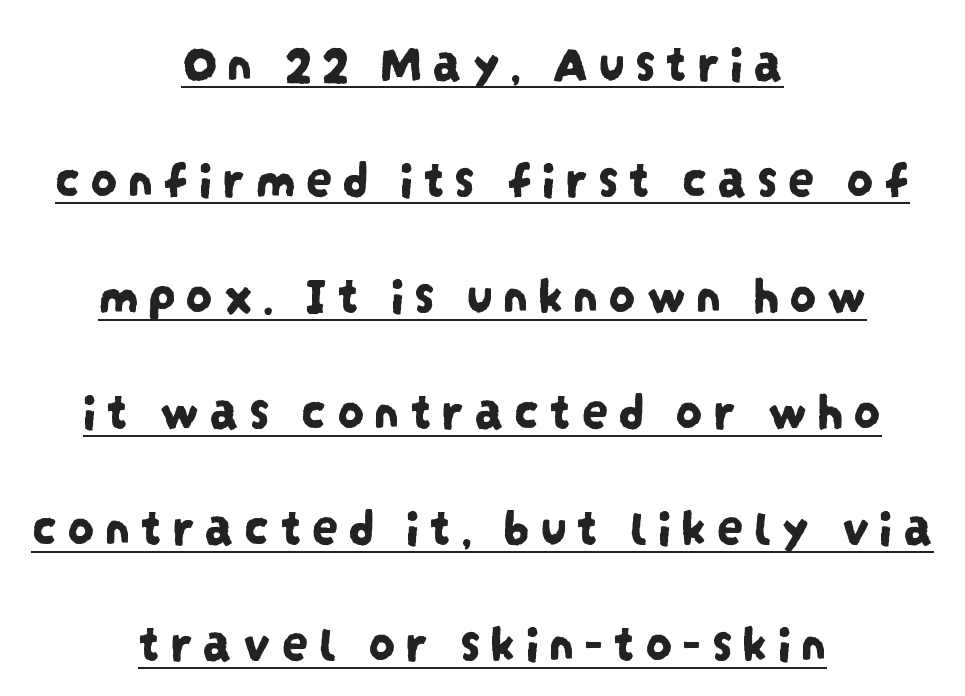
Q: Is the typeface a serif or a sans-serif typeface? A: Sans-serif.
Q: Is the text underlined? A: Yes.
Q: How is the paragraph aligned? A: Centered.
Q: Is the spacing between lines tight, normal or loose? A: Loose.
Q: Width (condensed, normal, or wide)? A: Condensed.
Q: Stroke contrast? A: Low.
Q: x-height? A: Large.
Q: Monospaced? A: No.
